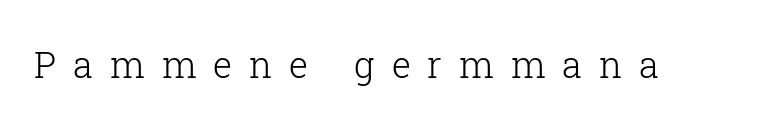
{"serif": "yes", "italic": "no", "bold": "no", "weight": "light", "width": "normal", "stroke_contrast": "low", "x_height": "medium", "monospaced": "no", "underline": "no", "letter_spacing": "wide", "letter_spacing_em": 0.47, "glyph_px": 36}
